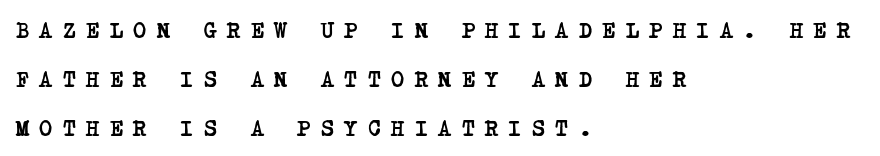
{"bold": "yes", "underline": "no", "align": "left", "line_spacing": "loose", "line_spacing_ratio": 2.22, "letter_spacing": "wide", "letter_spacing_em": 0.48, "glyph_px": 22}
